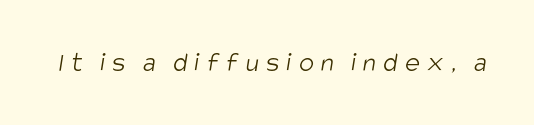
Q: Is the text bold? A: No.
Q: Is the typeface a serif or a sans-serif typeface? A: Sans-serif.
Q: Is the text underlined? A: No.
Q: Is the spacing between letters normal or unusually wide? A: Unusually wide.
Q: Width (condensed, normal, or wide)? A: Condensed.
Q: Stroke contrast? A: Low.
Q: x-height? A: Large.
Q: Monospaced? A: No.
